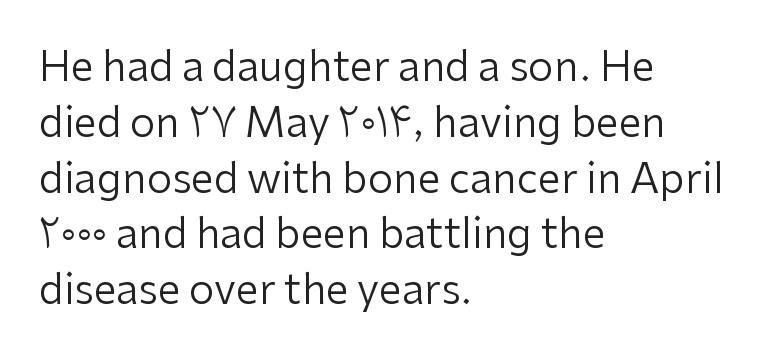
The image shows 41 px regular-weight sans-serif type, upright; set left-aligned, normal line spacing (1.36x), normal letter spacing, not underlined; low stroke contrast and a medium x-height.
